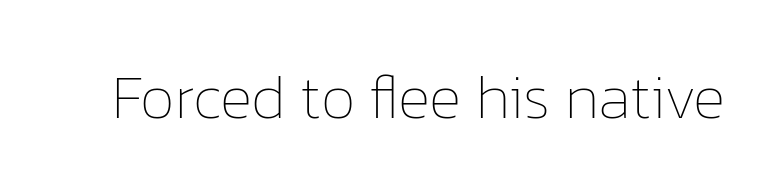
{"italic": "no", "bold": "no", "weight": "thin", "width": "normal", "stroke_contrast": "low", "x_height": "medium", "monospaced": "no", "underline": "no", "letter_spacing": "normal", "letter_spacing_em": 0.0, "glyph_px": 62}
